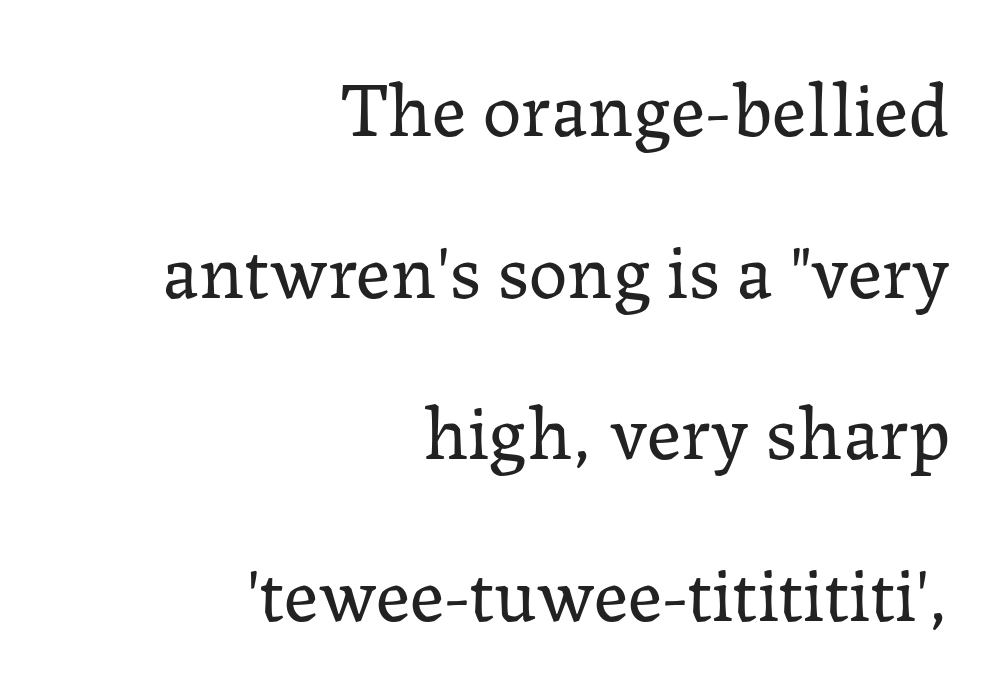
{"serif": "yes", "italic": "no", "bold": "no", "weight": "regular", "width": "normal", "stroke_contrast": "low", "x_height": "medium", "monospaced": "no", "underline": "no", "align": "right", "line_spacing": "loose", "line_spacing_ratio": 2.1, "letter_spacing": "normal", "letter_spacing_em": 0.0, "glyph_px": 77}
